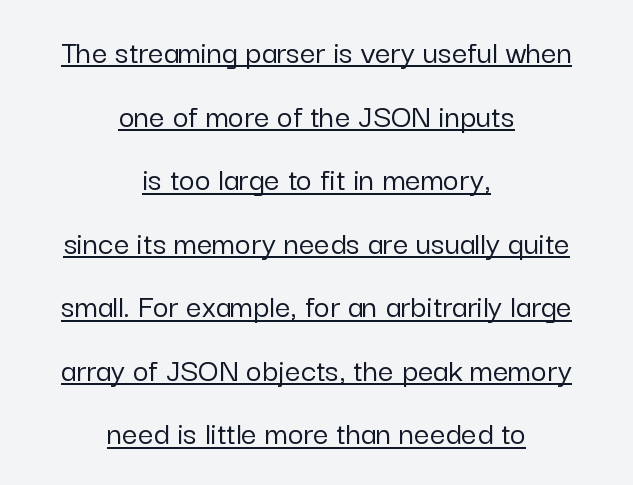
Q: Is the text italic (slanted)? A: No, it is upright.
Q: Is the typeface a serif or a sans-serif typeface? A: Sans-serif.
Q: Is the text underlined? A: Yes.
Q: How is the paragraph aligned? A: Centered.
Q: Is the spacing between letters normal or unusually wide? A: Normal.
Q: Width (condensed, normal, or wide)? A: Normal.
Q: Stroke contrast? A: Low.
Q: x-height? A: Medium.
Q: Monospaced? A: No.
